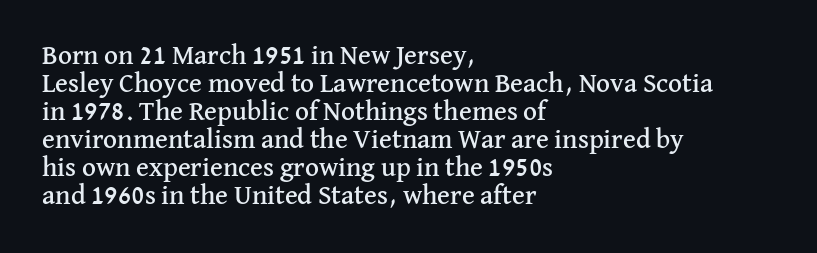
{"italic": "no", "underline": "no", "align": "left", "line_spacing": "tight", "line_spacing_ratio": 1.04, "letter_spacing": "normal", "letter_spacing_em": 0.0, "glyph_px": 27}
